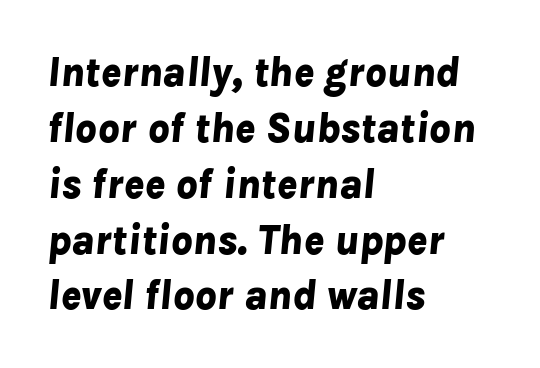
Leading matches the norm, producing a regular column. Strong, thick strokes mark this as bold type. Underlining? Definitely not there. Short and long lines alike share a common starting point at left.
